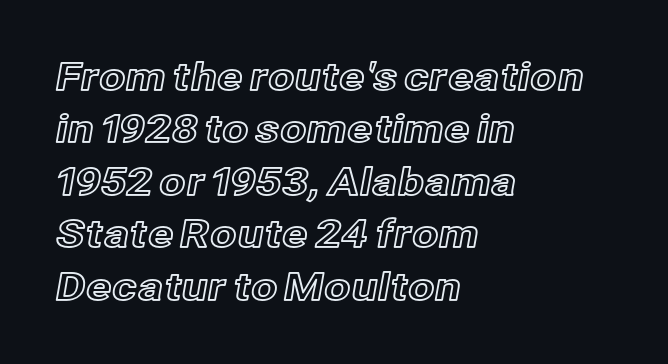
The image shows 38 px text type; set left-aligned, normal line spacing (1.38x), normal letter spacing, not underlined; a medium x-height.
